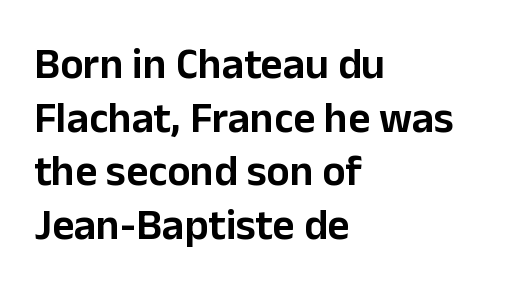
This block has exactly the height ordinary leading produces. Regarding serifs, this sample does without them. This is roman type, the default non-slanted kind. Only glyphs here, with clear space below each row.
